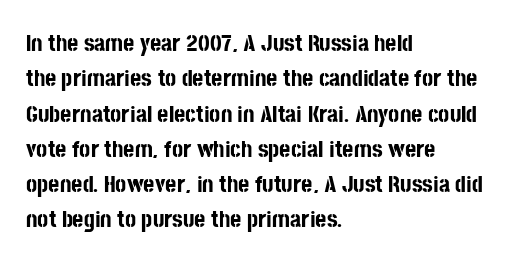
{"italic": "no", "bold": "yes", "underline": "no", "align": "left", "line_spacing": "normal", "line_spacing_ratio": 1.47, "letter_spacing": "normal", "letter_spacing_em": 0.0, "glyph_px": 24}
